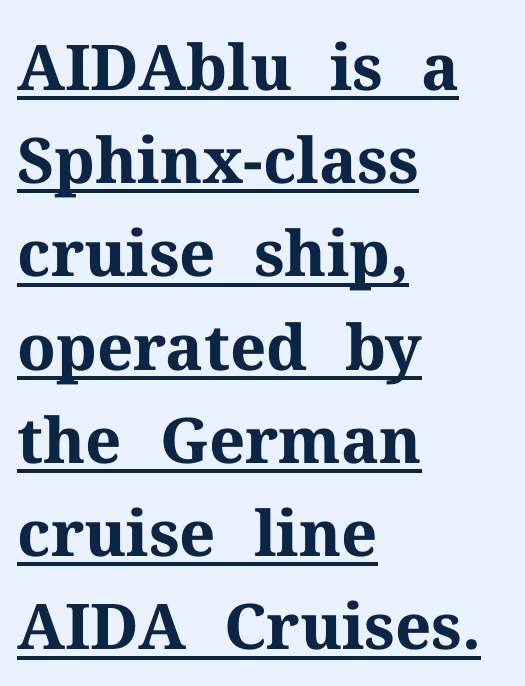
The image shows 63 px bold serif type, upright; set left-aligned, normal line spacing (1.48x), normal letter spacing, underlined; medium stroke contrast and a medium x-height.
